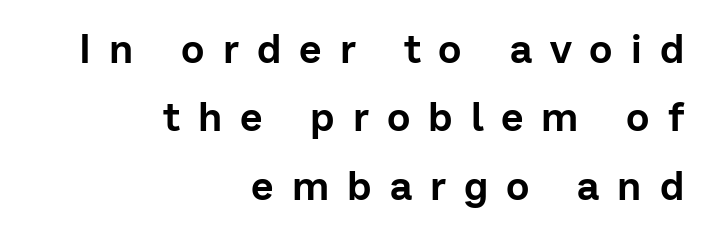
The image shows 40 px sans-serif type, upright; set right-aligned, line spacing 1.71x, unusually wide letter spacing (+0.45 em), not underlined; low stroke contrast and a medium x-height.
